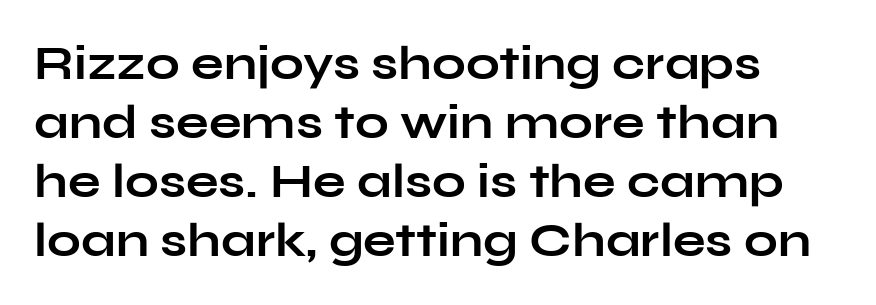
Alignment: flush left. What stands out about the letter spacing? Nothing — it is the standard amount. The letters stand upright; this is a roman face. The words here are not underlined.
